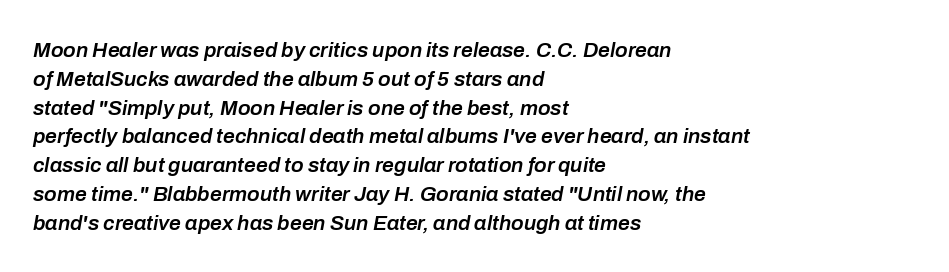
The image shows 21 px text type, italic (leaning right); set left-aligned, normal line spacing (1.37x), normal letter spacing, not underlined.
